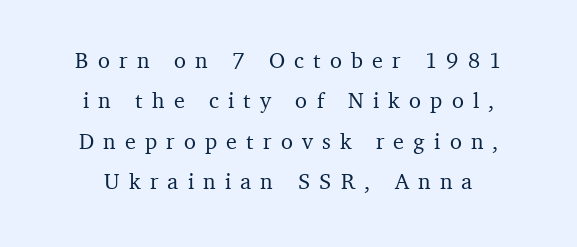
The image shows 22 px text type, upright; set line spacing 1.84x, unusually wide letter spacing (+0.42 em), not underlined.
